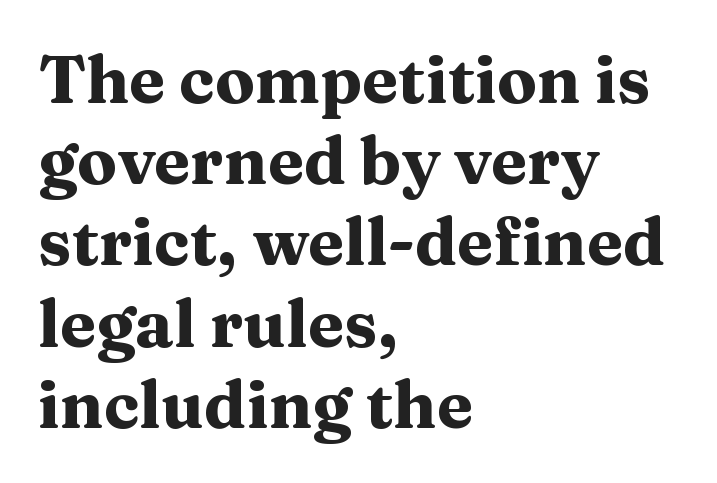
Q: Is the text bold? A: Yes.
Q: Is the text italic (slanted)? A: No, it is upright.
Q: Is the typeface a serif or a sans-serif typeface? A: Serif.
Q: Is the text underlined? A: No.
Q: How is the paragraph aligned? A: Left-aligned.
Q: Is the spacing between letters normal or unusually wide? A: Normal.
Q: Width (condensed, normal, or wide)? A: Wide.
Q: Stroke contrast? A: Medium.
Q: x-height? A: Medium.
Q: Monospaced? A: No.
